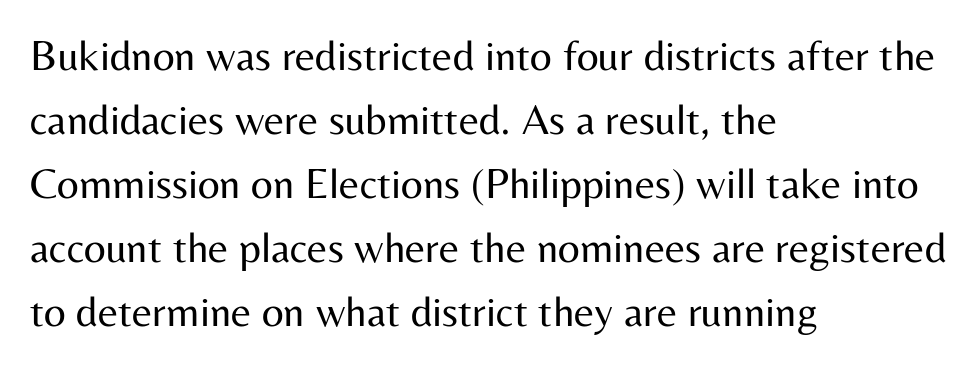
The image shows 43 px regular-weight sans-serif type, upright; set left-aligned, normal line spacing (1.49x), normal letter spacing, not underlined; medium stroke contrast and a medium x-height.
